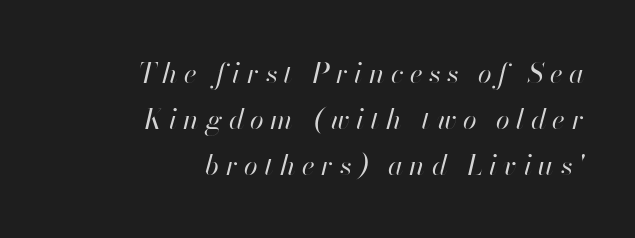
The image shows 28 px regular-weight type, italic (leaning right); set right-aligned, normal line spacing (1.64x), unusually wide letter spacing (+0.23 em), not underlined; high stroke contrast and a small x-height.
